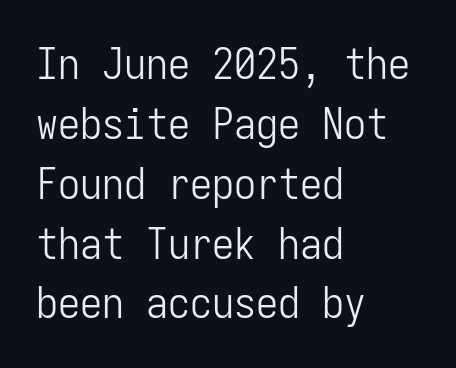
Q: Is the text bold? A: No.
Q: Is the text italic (slanted)? A: No, it is upright.
Q: Is the typeface a serif or a sans-serif typeface? A: Sans-serif.
Q: Is the text underlined? A: No.
Q: How is the paragraph aligned? A: Left-aligned.
Q: Is the spacing between letters normal or unusually wide? A: Normal.
Q: Is the spacing between lines tight, normal or loose? A: Normal.
Q: Width (condensed, normal, or wide)? A: Condensed.
Q: Stroke contrast? A: Low.
Q: x-height? A: Medium.
Q: Monospaced? A: Yes.
